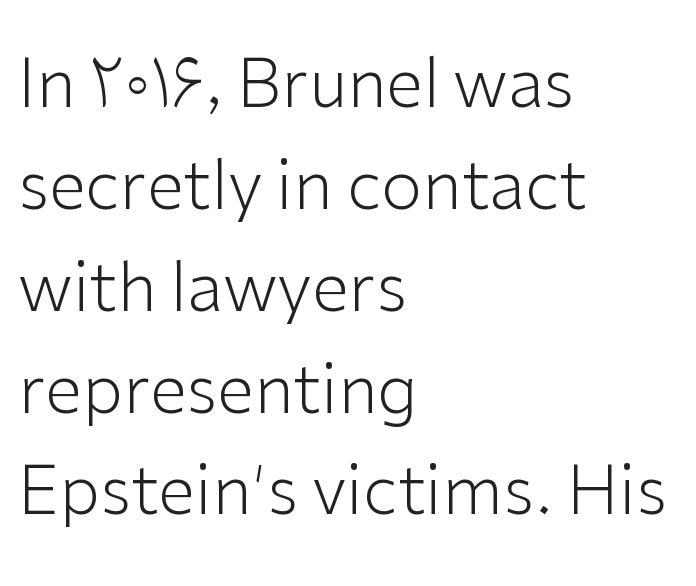
Q: Is the text bold? A: No.
Q: Is the text italic (slanted)? A: No, it is upright.
Q: Is the typeface a serif or a sans-serif typeface? A: Sans-serif.
Q: Is the text underlined? A: No.
Q: How is the paragraph aligned? A: Left-aligned.
Q: Is the spacing between letters normal or unusually wide? A: Normal.
Q: Is the spacing between lines tight, normal or loose? A: Normal.
Q: Width (condensed, normal, or wide)? A: Normal.
Q: Stroke contrast? A: Low.
Q: x-height? A: Medium.
Q: Monospaced? A: No.
